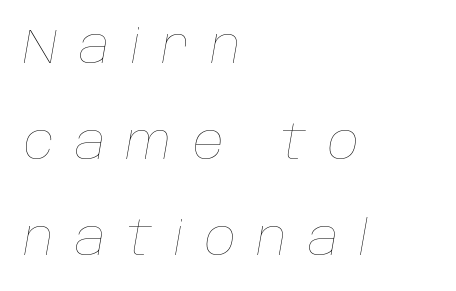
{"italic": "yes", "lean": "right", "slant_degrees": 10, "bold": "no", "weight": "thin", "width": "normal", "stroke_contrast": "low", "x_height": "large", "monospaced": "no", "underline": "no", "align": "left", "line_spacing": "loose", "line_spacing_ratio": 2.0, "letter_spacing": "wide", "letter_spacing_em": 0.44, "glyph_px": 48}
